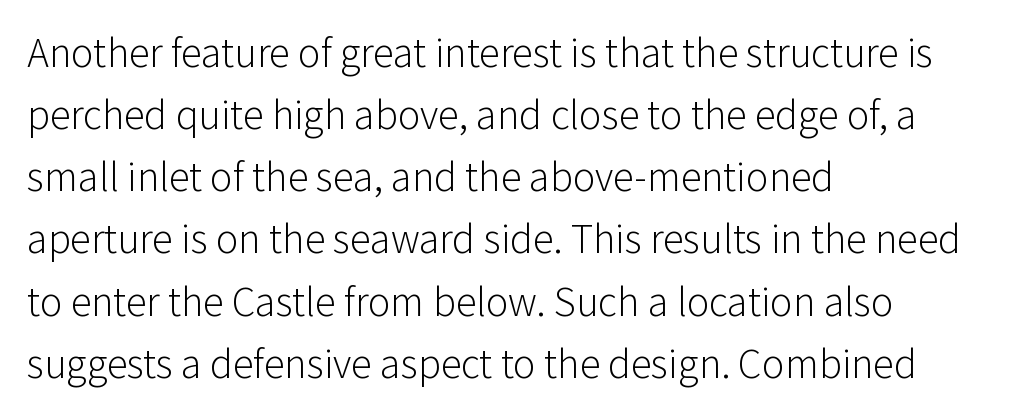
{"serif": "no", "italic": "no", "bold": "no", "weight": "light", "width": "normal", "stroke_contrast": "low", "x_height": "medium", "monospaced": "no", "underline": "no", "align": "left", "line_spacing": "normal", "line_spacing_ratio": 1.48, "letter_spacing": "normal", "letter_spacing_em": 0.0, "glyph_px": 42}
